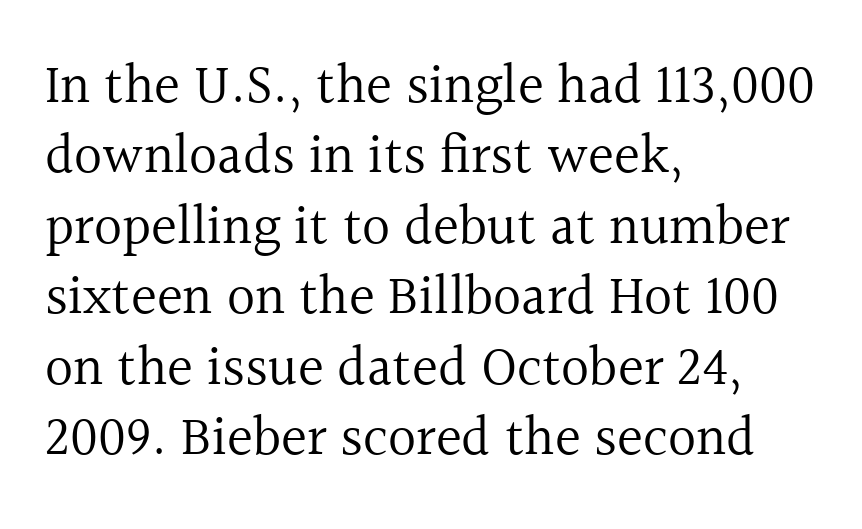
Q: Is the text bold? A: No.
Q: Is the text italic (slanted)? A: No, it is upright.
Q: Is the typeface a serif or a sans-serif typeface? A: Serif.
Q: Is the text underlined? A: No.
Q: How is the paragraph aligned? A: Left-aligned.
Q: Is the spacing between letters normal or unusually wide? A: Normal.
Q: Is the spacing between lines tight, normal or loose? A: Normal.
Q: Width (condensed, normal, or wide)? A: Normal.
Q: x-height? A: Medium.
Q: Monospaced? A: No.
